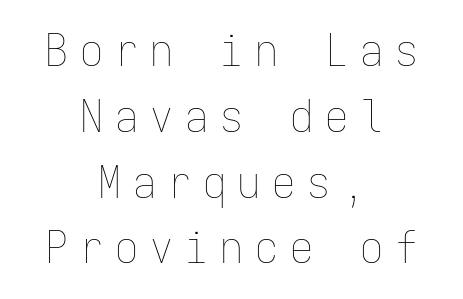
The tracking jumps out immediately: characters are airy and widely separated. The typesetter chose a symmetrical, centered arrangement here. Nobody drew a line under any word here. In terms of posture, this sample is upright.
